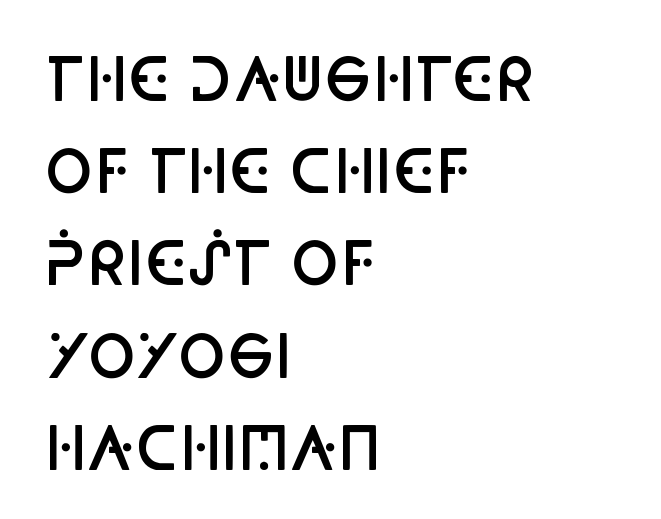
The image shows 58 px semibold, condensed sans-serif type, upright; set left-aligned, normal line spacing (1.59x), normal letter spacing, not underlined; low stroke contrast and a large x-height.
